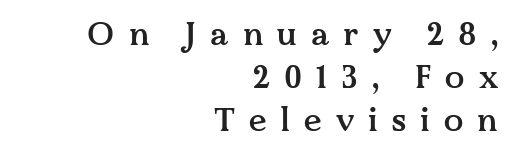
{"serif": "yes", "italic": "no", "bold": "semi", "weight": "semibold", "width": "normal", "stroke_contrast": "medium", "x_height": "medium", "monospaced": "no", "underline": "no", "align": "right", "line_spacing": "normal", "line_spacing_ratio": 1.35, "letter_spacing": "wide", "letter_spacing_em": 0.44, "glyph_px": 32}
